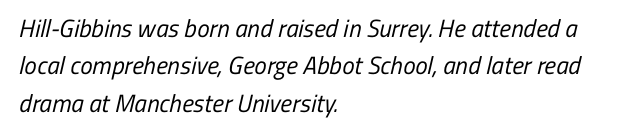
Tracking value appears to be zero — textbook default spacing. The paragraph shown leans on its left margin. Bare-footed words on every line. Notice how descenders clear the ascenders below comfortably — that's standard leading. The strokes carry an ordinary text weight at most.
